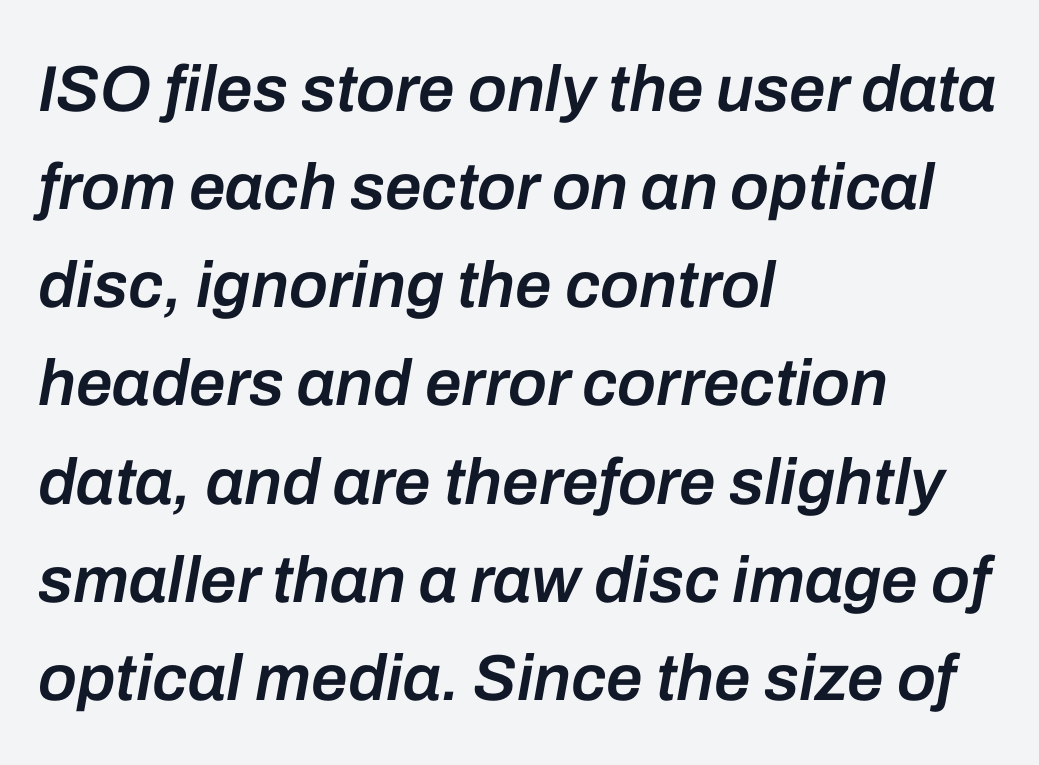
The image shows 65 px semibold type, italic (leaning right); set left-aligned, normal line spacing (1.51x), normal letter spacing, not underlined; low stroke contrast and a medium x-height.
